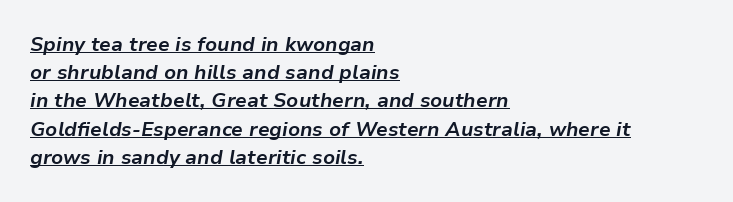
{"italic": "yes", "lean": "right", "slant_degrees": 9, "bold": "yes", "underline": "yes", "align": "left", "line_spacing": "normal", "line_spacing_ratio": 1.41, "letter_spacing": "normal", "letter_spacing_em": 0.0, "glyph_px": 20}
